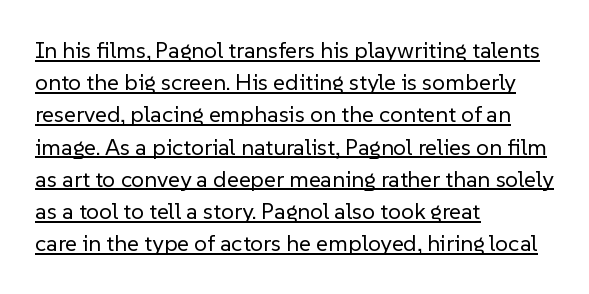
The image shows 23 px text type, upright; set left-aligned, normal line spacing (1.4x), normal letter spacing, underlined.
